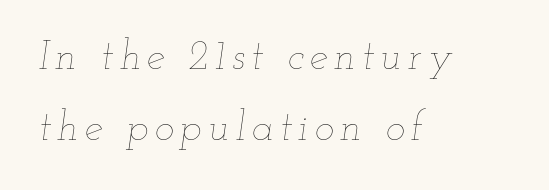
Q: Is the text bold? A: No.
Q: Is the text italic (slanted)? A: Yes, it leans right by about 12 degrees.
Q: Is the text underlined? A: No.
Q: How is the paragraph aligned? A: Left-aligned.
Q: Width (condensed, normal, or wide)? A: Wide.
Q: Stroke contrast? A: Low.
Q: x-height? A: Small.
Q: Monospaced? A: No.
